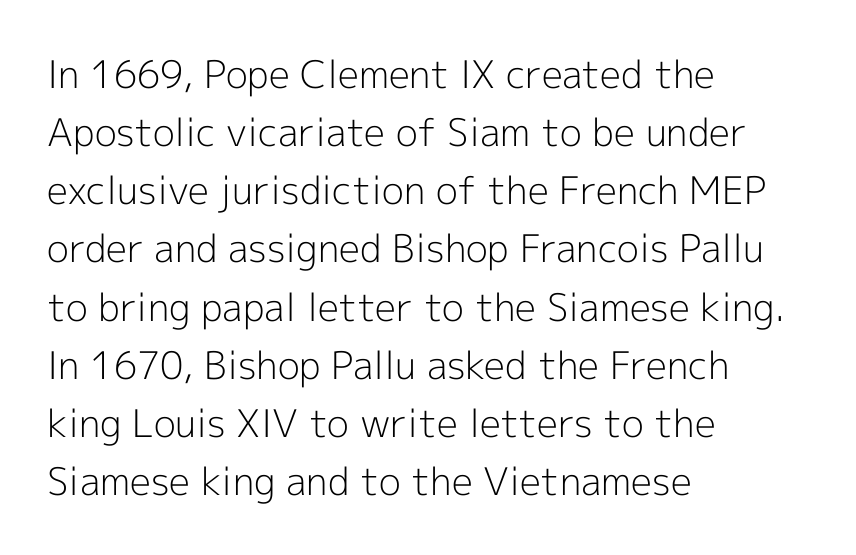
The image shows 38 px light sans-serif type, upright; set left-aligned, normal line spacing (1.53x), normal letter spacing, not underlined; a medium x-height.
